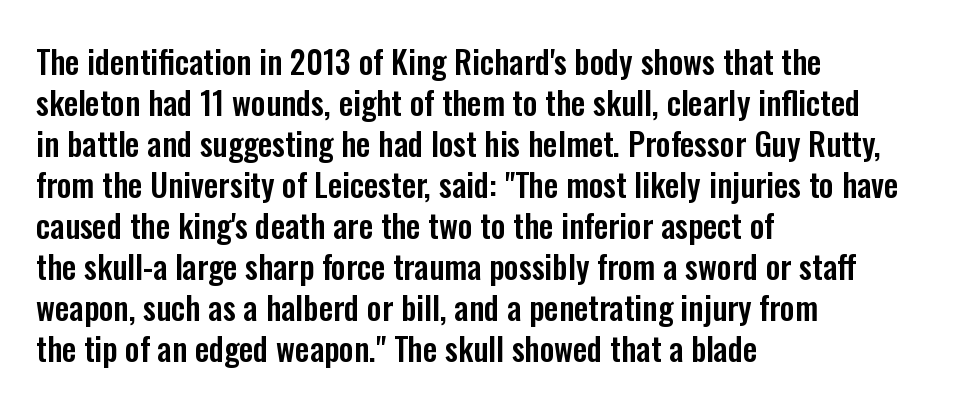
The image shows 32 px condensed sans-serif type, upright; set left-aligned, normal line spacing (1.28x), normal letter spacing, not underlined; low stroke contrast and a medium x-height.
